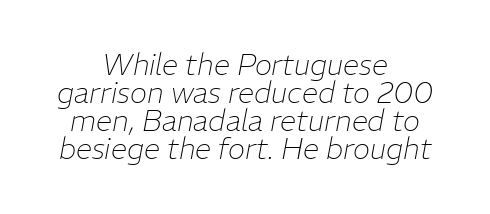
The rag falls on both sides of this text block equally. You can tell it's italic because the verticals aren't actually vertical. A typesetter would call this leading minimal, almost set solid. The rendering uses natural spacing where letterforms have individual widths. Stroke thickness stays within the range of a standard reading face or lighter.
